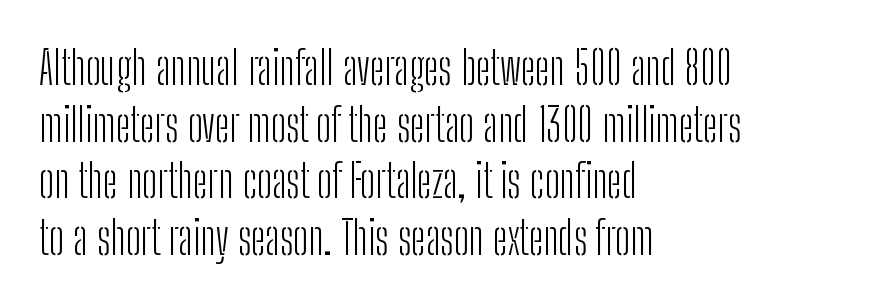
{"serif": "no", "italic": "no", "bold": "no", "weight": "light", "width": "condensed", "stroke_contrast": "low", "x_height": "medium", "monospaced": "no", "underline": "no", "align": "left", "line_spacing_ratio": 1.23, "letter_spacing": "normal", "letter_spacing_em": 0.0, "glyph_px": 46}
